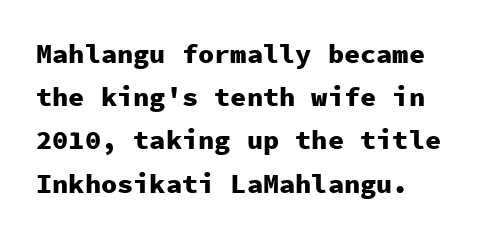
Q: Is the text bold? A: Yes.
Q: Is the text italic (slanted)? A: No, it is upright.
Q: Is the text underlined? A: No.
Q: How is the paragraph aligned? A: Left-aligned.
Q: Is the spacing between letters normal or unusually wide? A: Normal.
Q: Is the spacing between lines tight, normal or loose? A: Normal.
